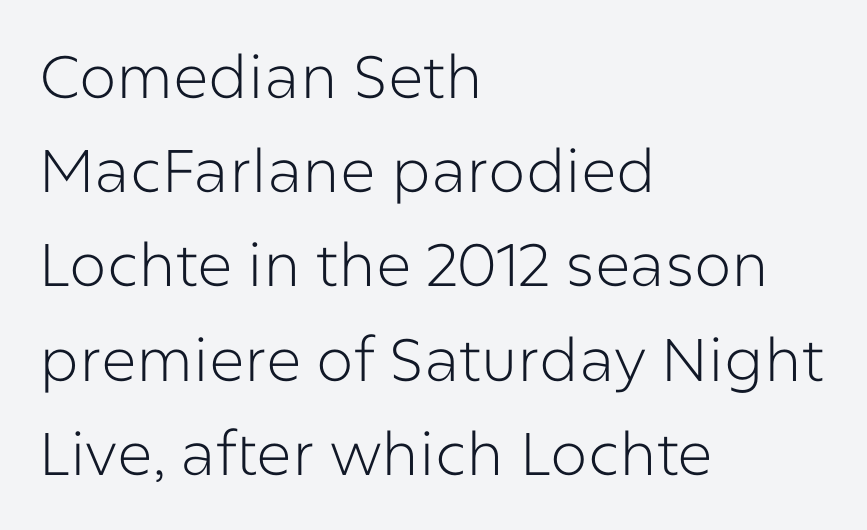
Q: Is the text bold? A: No.
Q: Is the text italic (slanted)? A: No, it is upright.
Q: Is the typeface a serif or a sans-serif typeface? A: Sans-serif.
Q: Is the text underlined? A: No.
Q: How is the paragraph aligned? A: Left-aligned.
Q: Is the spacing between letters normal or unusually wide? A: Normal.
Q: Is the spacing between lines tight, normal or loose? A: Normal.
Q: Width (condensed, normal, or wide)? A: Normal.
Q: Stroke contrast? A: Low.
Q: x-height? A: Medium.
Q: Monospaced? A: No.
